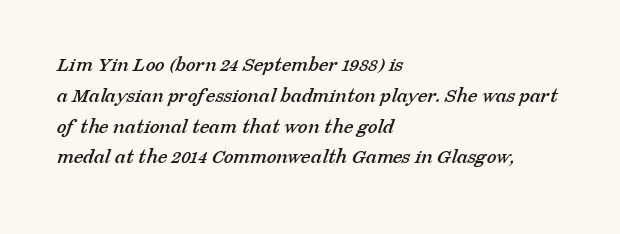
The image shows 22 px text type; set left-aligned, normal line spacing (1.4x), normal letter spacing, not underlined.
